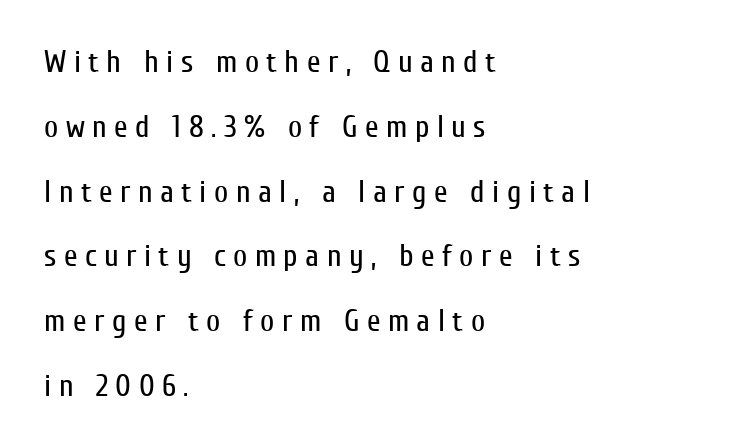
Q: Is the text bold? A: No.
Q: Is the text italic (slanted)? A: No, it is upright.
Q: Is the typeface a serif or a sans-serif typeface? A: Sans-serif.
Q: Is the text underlined? A: No.
Q: How is the paragraph aligned? A: Left-aligned.
Q: Is the spacing between letters normal or unusually wide? A: Unusually wide.
Q: Is the spacing between lines tight, normal or loose? A: Loose.
Q: Width (condensed, normal, or wide)? A: Condensed.
Q: Stroke contrast? A: Low.
Q: x-height? A: Medium.
Q: Monospaced? A: No.
